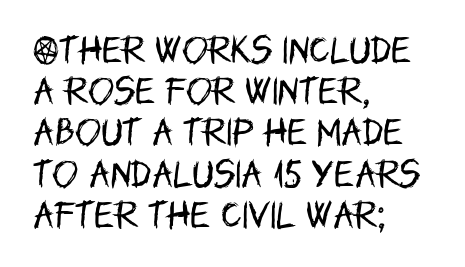
The image shows 31 px regular-weight, condensed sans-serif type, upright; set left-aligned, normal line spacing (1.33x), normal letter spacing, not underlined; low stroke contrast and a large x-height.
